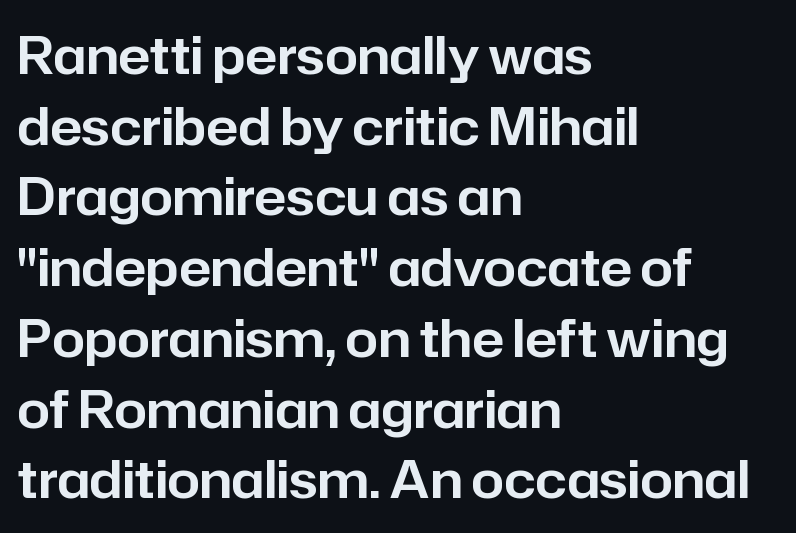
The image shows 52 px sans-serif type, upright; set left-aligned, normal line spacing (1.36x), normal letter spacing, not underlined; low stroke contrast and a medium x-height.
